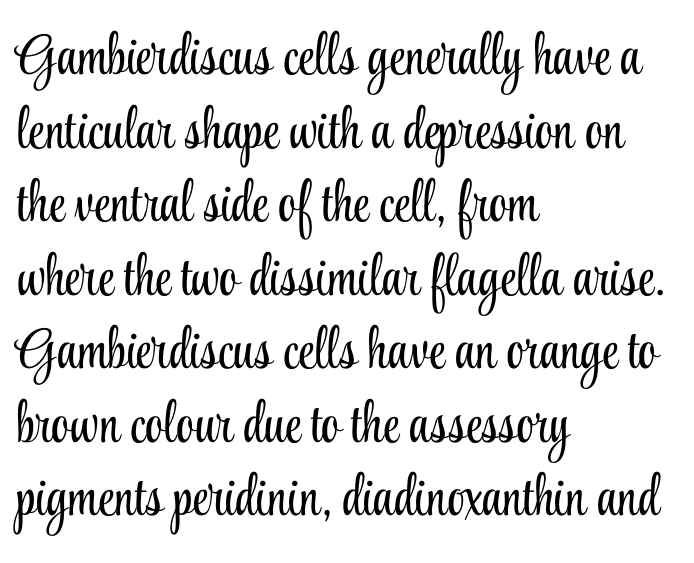
Q: Is the text bold? A: No.
Q: Is the text italic (slanted)? A: Yes.
Q: Is the typeface a serif or a sans-serif typeface? A: Serif.
Q: Is the text underlined? A: No.
Q: How is the paragraph aligned? A: Left-aligned.
Q: Is the spacing between letters normal or unusually wide? A: Normal.
Q: Is the spacing between lines tight, normal or loose? A: Normal.
Q: Width (condensed, normal, or wide)? A: Condensed.
Q: Stroke contrast? A: Low.
Q: x-height? A: Small.
Q: Monospaced? A: No.
